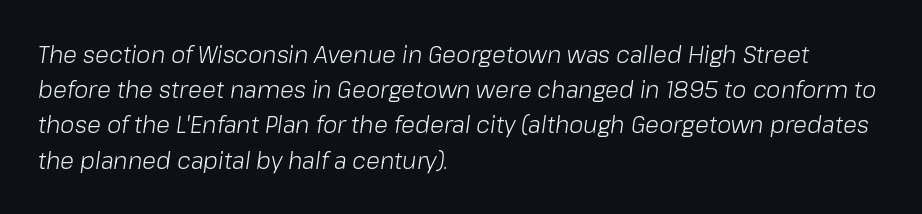
The face looks like a standard text weight, possibly lighter. It's the slanting kind of type. Where is the straight margin? On the left. Plain, unruled lines of type. Horizontal bands of white between lines are of average thickness. Compared with typical body copy, the letter spacing here is the same.
